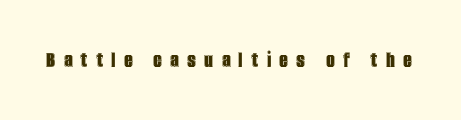
The image shows 23 px text type, upright; set unusually wide letter spacing (+0.38 em), not underlined.
